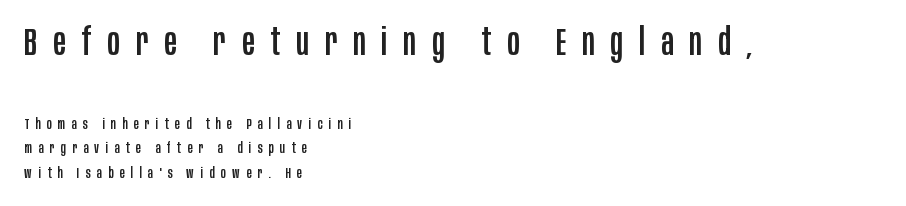
Q: Is the text italic (slanted)? A: No, it is upright.
Q: Is the typeface a serif or a sans-serif typeface? A: Sans-serif.
Q: Is the text underlined? A: No.
Q: How is the paragraph aligned? A: Left-aligned.
Q: Is the spacing between letters normal or unusually wide? A: Unusually wide.
Q: Is the spacing between lines tight, normal or loose? A: Normal.
Q: Which block of text is set in a larger size, the first (top) or the second (bottom)? A: The first (top) one.
Q: Width (condensed, normal, or wide)? A: Condensed.
Q: Stroke contrast? A: Low.
Q: x-height? A: Large.
Q: Monospaced? A: No.
